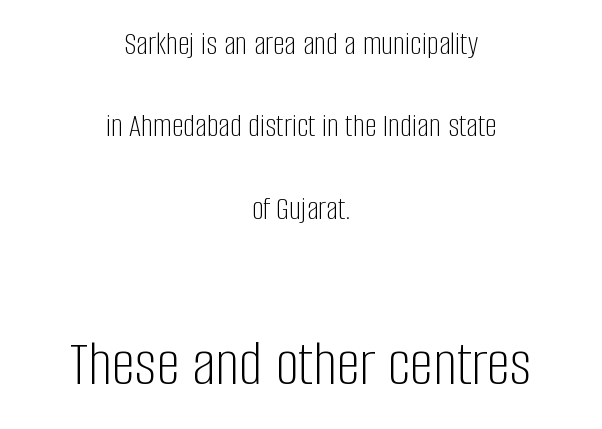
The image shows 66 px light, condensed sans-serif type, upright; set centered, loose line spacing (2.5x), normal letter spacing, not underlined; the second (bottom) block is 2.0x larger; low stroke contrast and a large x-height.
